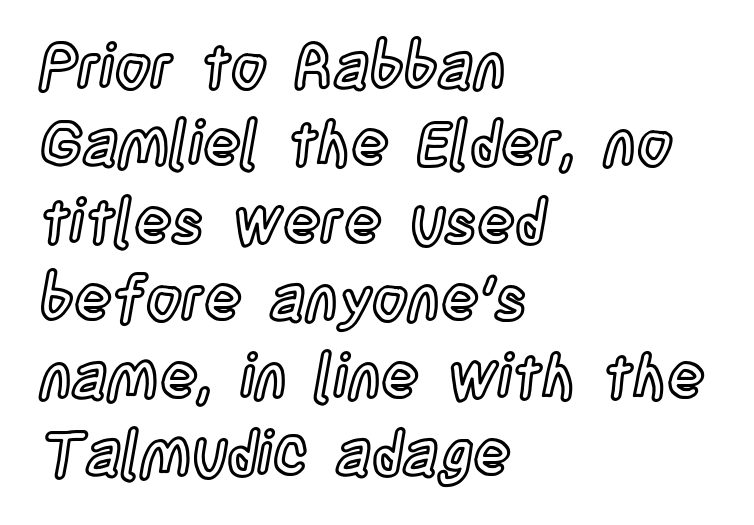
Only glyphs here, with clear space below each row. The space between consecutive lines is moderate. Look at the tracking — it's just the regular setting, nothing added. These lines stack with their left ends in a neat column.
